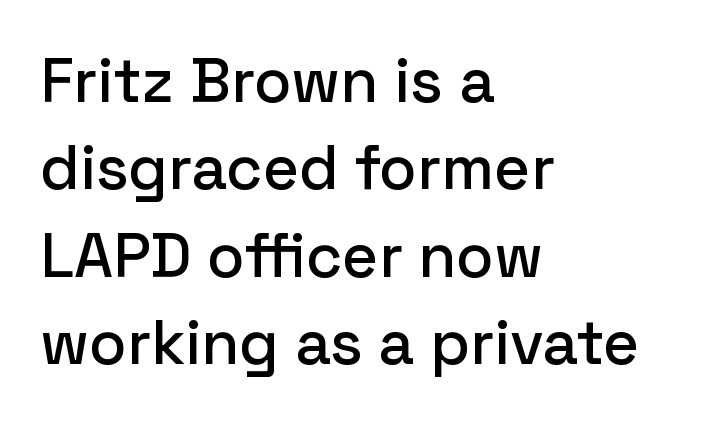
The image shows 62 px sans-serif type, upright; set left-aligned, normal line spacing (1.41x), normal letter spacing, not underlined; low stroke contrast and a medium x-height.
